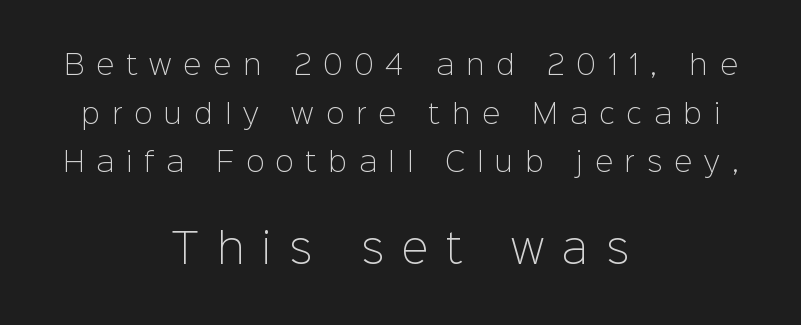
In this sample the second text group is rendered at the bigger scale. Posture: upright roman. The tracking jumps out immediately: characters are airy and widely separated. Character widths vary here, with narrow letters taking less room than wide ones. No word sits above an underline.
